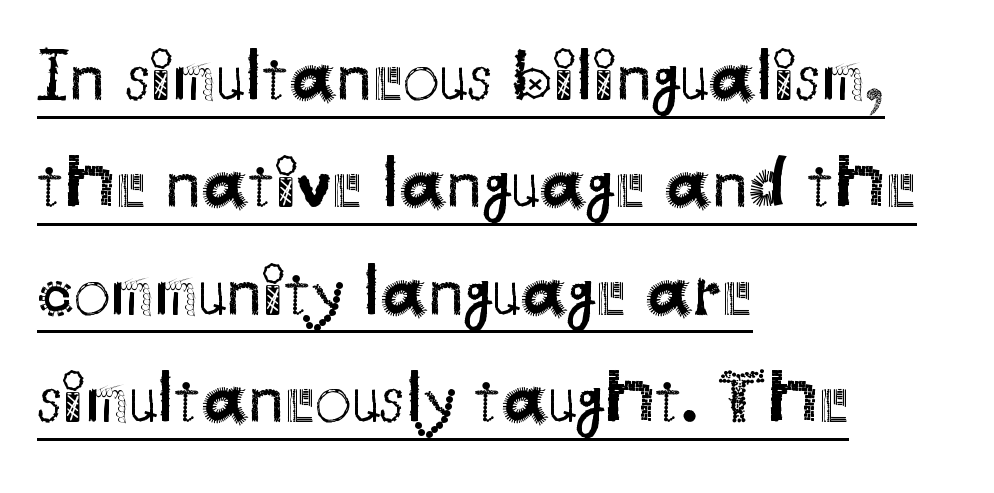
{"serif": "no", "italic": "no", "bold": "no", "weight": "regular", "width": "normal", "stroke_contrast": "medium", "x_height": "small", "monospaced": "no", "underline": "yes", "align": "left", "line_spacing": "normal", "line_spacing_ratio": 1.45, "letter_spacing": "normal", "letter_spacing_em": 0.0, "glyph_px": 74}
